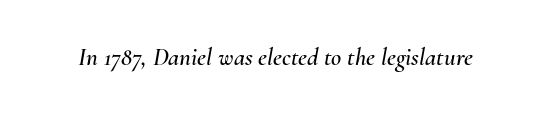
Q: Is the text italic (slanted)? A: Yes, it leans right by about 10 degrees.
Q: Is the text underlined? A: No.
Q: Is the spacing between letters normal or unusually wide? A: Normal.
